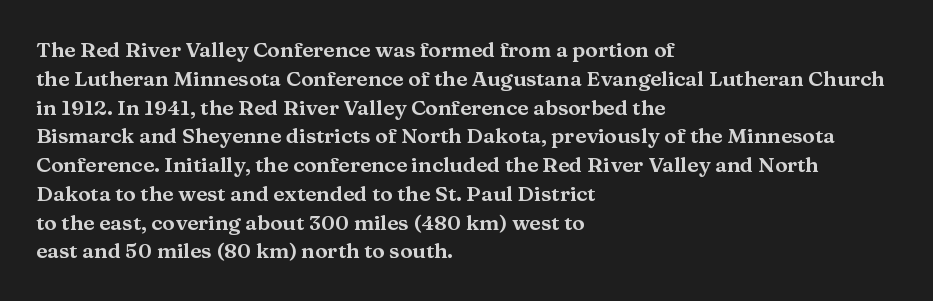
The image shows 21 px text type, upright; set left-aligned, normal line spacing (1.37x), normal letter spacing, not underlined.
